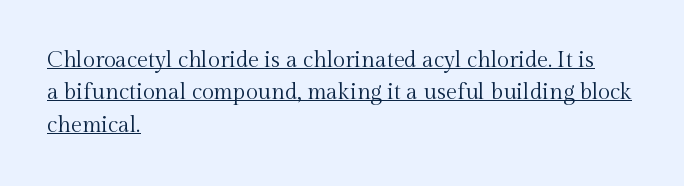
These lines were composed using upright roman letters. You can see a thin bar hugging the bottom of the glyphs. The typesetting does not lean heavy: it is not bold. Leftover space on each line is placed entirely after the last word.
